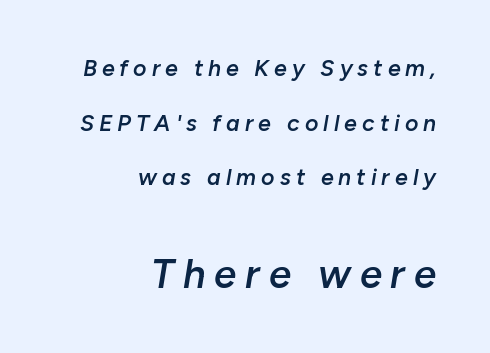
Q: Is the text bold? A: Semi-bold.
Q: Is the text italic (slanted)? A: Yes, it leans right by about 10 degrees.
Q: Is the text underlined? A: No.
Q: How is the paragraph aligned? A: Right-aligned.
Q: Is the spacing between letters normal or unusually wide? A: Unusually wide.
Q: Is the spacing between lines tight, normal or loose? A: Loose.
Q: Which block of text is set in a larger size, the first (top) or the second (bottom)? A: The second (bottom) one.
Q: Width (condensed, normal, or wide)? A: Normal.
Q: Stroke contrast? A: Low.
Q: x-height? A: Medium.
Q: Monospaced? A: No.
